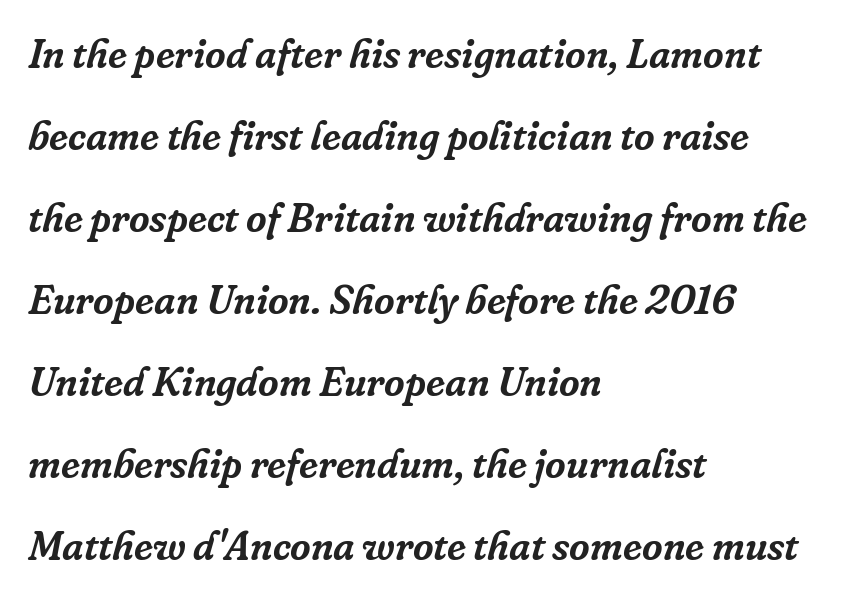
You could not count columns in this text — the font is proportionally spaced. The paragraph shown leans on its left margin. How are the letters spaced? Ordinarily, with no added tracking. Emphasis-style slanted type is in use.
